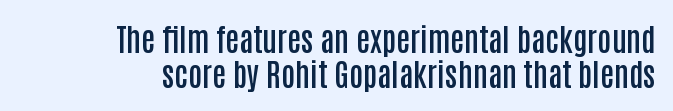
Q: Is the text bold? A: Semi-bold.
Q: Is the text italic (slanted)? A: No, it is upright.
Q: Is the typeface a serif or a sans-serif typeface? A: Sans-serif.
Q: Is the text underlined? A: No.
Q: How is the paragraph aligned? A: Right-aligned.
Q: Is the spacing between letters normal or unusually wide? A: Normal.
Q: Is the spacing between lines tight, normal or loose? A: Tight.
Q: Width (condensed, normal, or wide)? A: Condensed.
Q: Stroke contrast? A: Low.
Q: x-height? A: Large.
Q: Monospaced? A: No.
